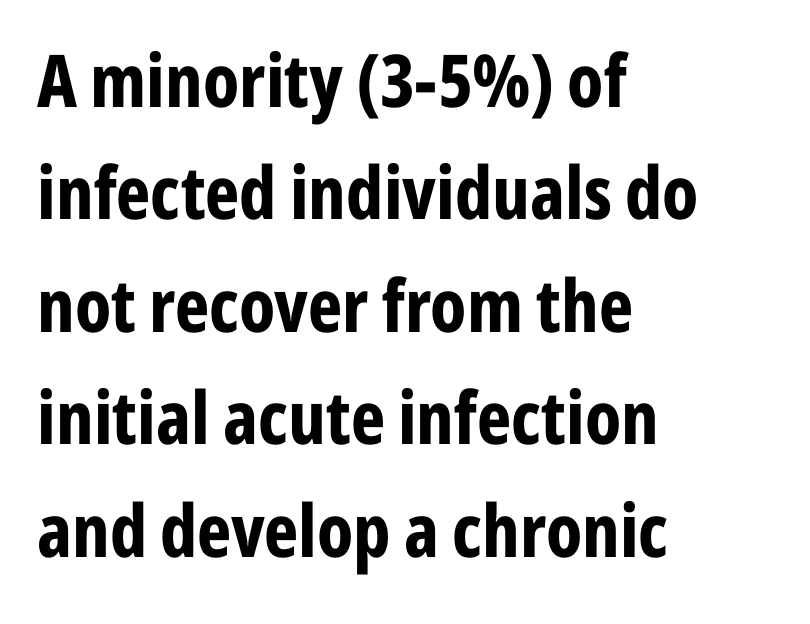
{"serif": "no", "italic": "no", "bold": "yes", "weight": "bold", "width": "condensed", "stroke_contrast": "low", "x_height": "medium", "monospaced": "no", "underline": "no", "align": "left", "line_spacing": "normal", "line_spacing_ratio": 1.54, "letter_spacing": "normal", "letter_spacing_em": 0.0, "glyph_px": 73}
